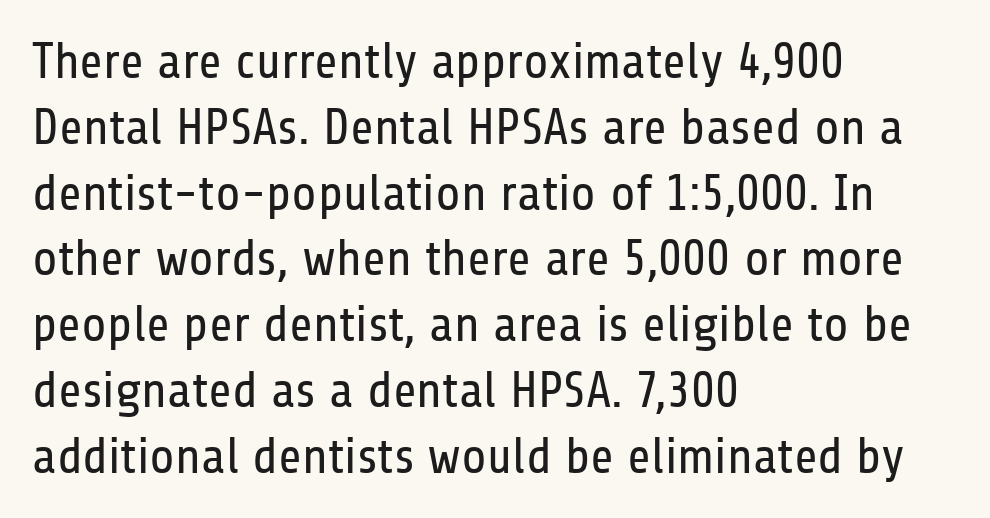
{"serif": "no", "italic": "no", "bold": "no", "weight": "regular", "width": "condensed", "stroke_contrast": "low", "x_height": "medium", "monospaced": "no", "underline": "no", "align": "left", "line_spacing": "normal", "line_spacing_ratio": 1.29, "letter_spacing": "normal", "letter_spacing_em": 0.0, "glyph_px": 51}
